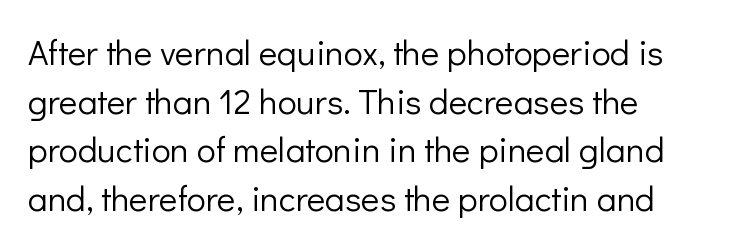
The image shows 35 px light sans-serif type, upright; set left-aligned, normal line spacing (1.39x), normal letter spacing, not underlined; low stroke contrast and a medium x-height.
